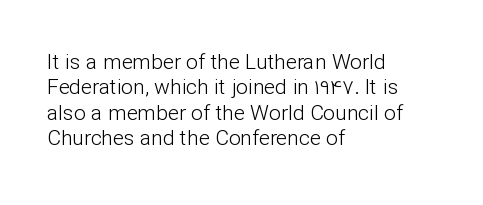
{"italic": "no", "bold": "no", "underline": "no", "align": "left", "line_spacing_ratio": 1.21, "letter_spacing": "normal", "letter_spacing_em": 0.0, "glyph_px": 21}
